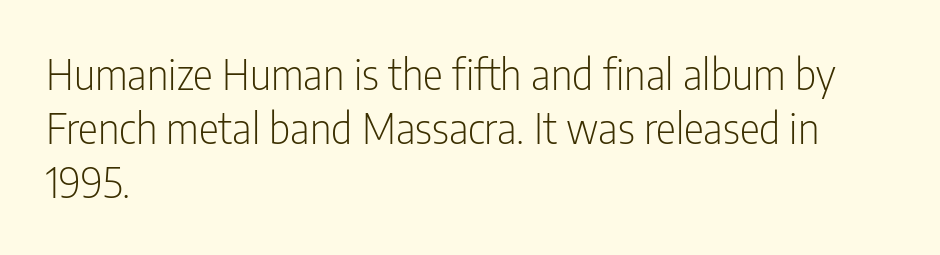
{"serif": "no", "italic": "no", "bold": "no", "weight": "light", "width": "condensed", "stroke_contrast": "low", "x_height": "medium", "monospaced": "no", "underline": "no", "align": "left", "line_spacing": "normal", "line_spacing_ratio": 1.29, "letter_spacing": "normal", "letter_spacing_em": 0.0, "glyph_px": 42}
